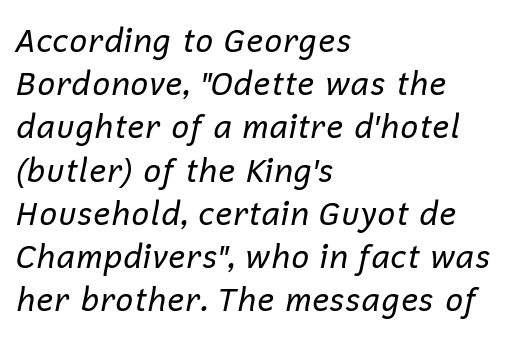
The passage shown is typed in a proportional face where columns would drift. The zone under the glyphs is completely vacant. These lines keep a tight, regular rhythm from letter to letter. Layout note: lines flush left. Whoever set this chose a conventional vertical rhythm.
